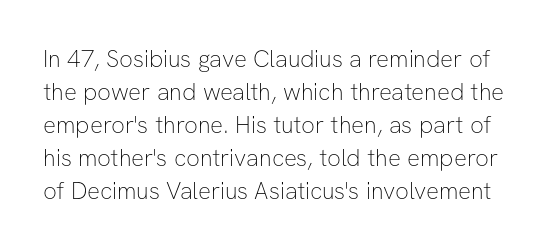
The image shows 24 px text type, upright; set normal line spacing (1.38x), normal letter spacing, not underlined.
